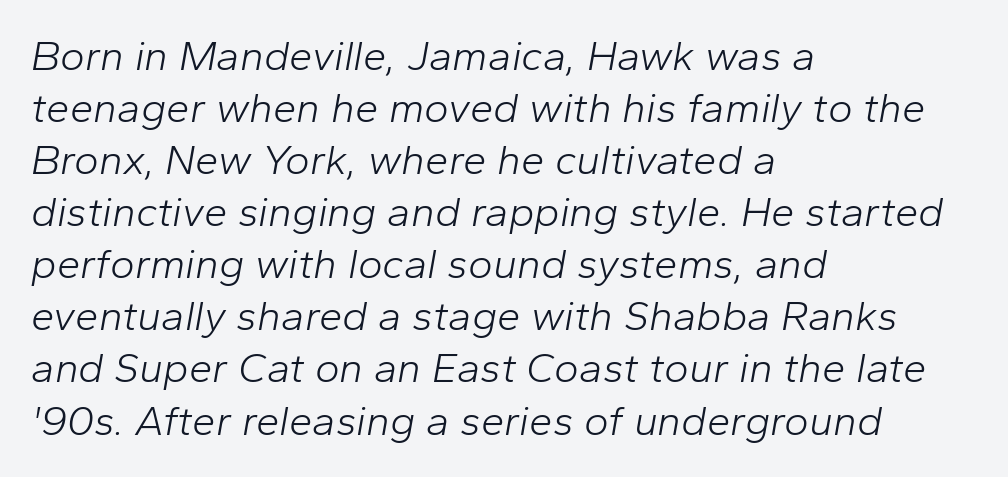
{"italic": "yes", "lean": "right", "slant_degrees": 10, "bold": "no", "weight": "light", "width": "normal", "stroke_contrast": "low", "x_height": "medium", "monospaced": "no", "underline": "no", "align": "left", "line_spacing_ratio": 1.24, "letter_spacing": "normal", "letter_spacing_em": 0.0, "glyph_px": 42}
